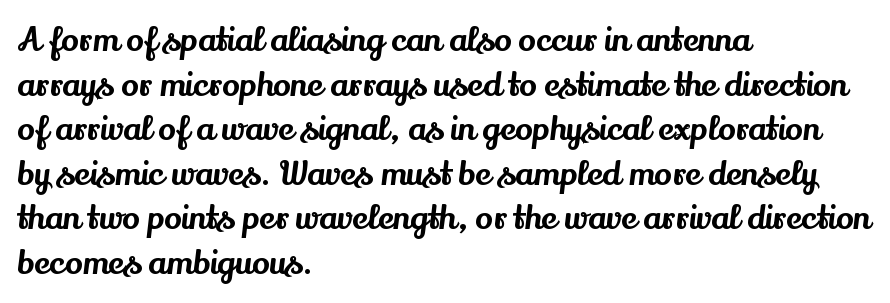
The image shows 33 px serif type; set left-aligned, normal line spacing (1.35x), normal letter spacing, not underlined; medium stroke contrast and a small x-height.
